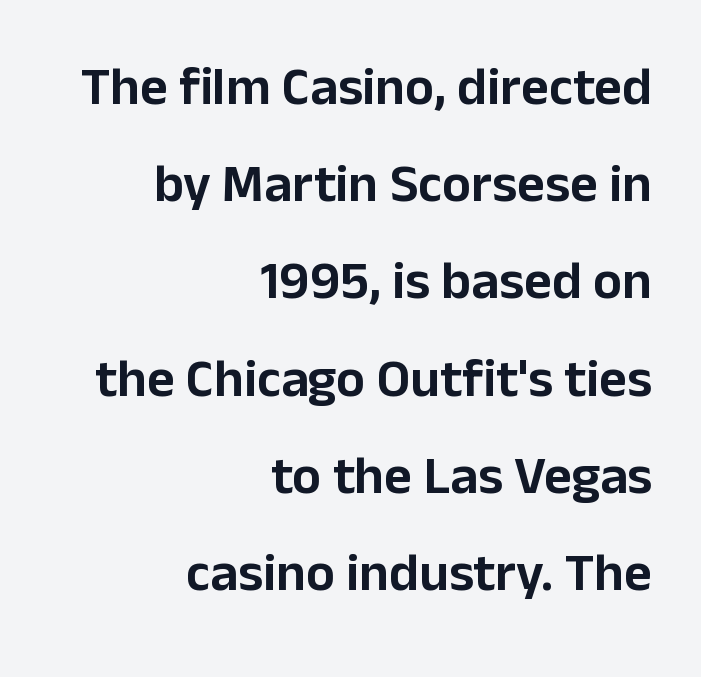
These lines are rendered in a variable-pitch font. Each word holds together tightly as a unit, with standard inter-letter gaps. Grotesque or geometric, the face here clearly has no serifs. Clear beneath every line of the passage. Ordinary non-slanted type is in use.
